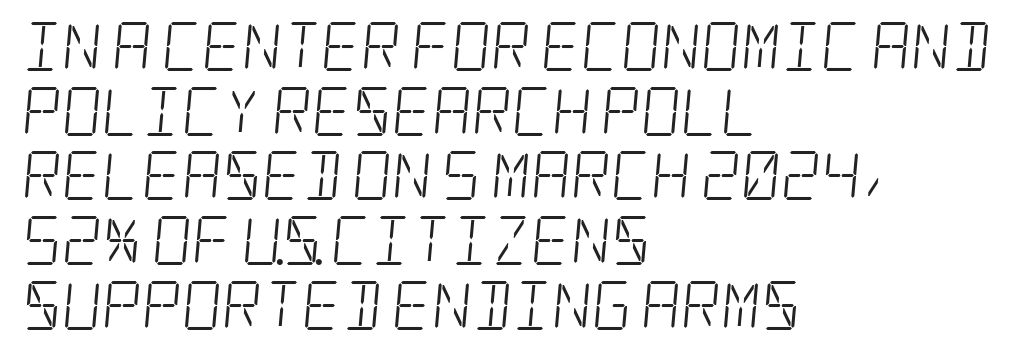
The image shows 49 px light, condensed serif type; set left-aligned, normal line spacing (1.32x), normal letter spacing, not underlined; low stroke contrast and a large x-height.
